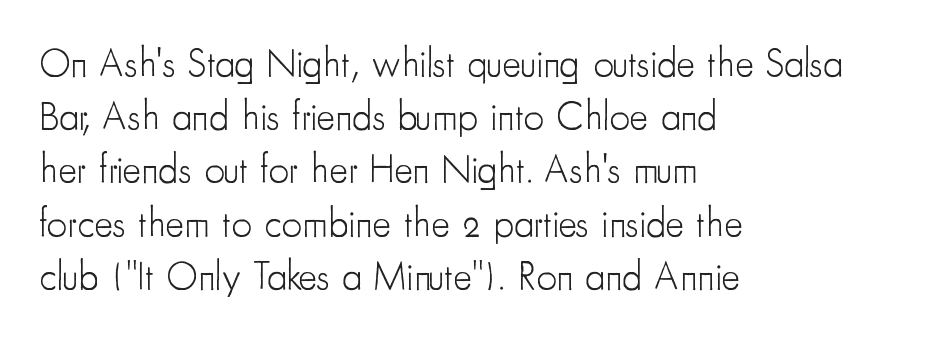
Q: Is the text bold? A: No.
Q: Is the text italic (slanted)? A: No, it is upright.
Q: Is the typeface a serif or a sans-serif typeface? A: Sans-serif.
Q: Is the text underlined? A: No.
Q: How is the paragraph aligned? A: Left-aligned.
Q: Is the spacing between letters normal or unusually wide? A: Normal.
Q: Is the spacing between lines tight, normal or loose? A: Normal.
Q: Width (condensed, normal, or wide)? A: Condensed.
Q: Stroke contrast? A: Low.
Q: x-height? A: Small.
Q: Monospaced? A: No.
